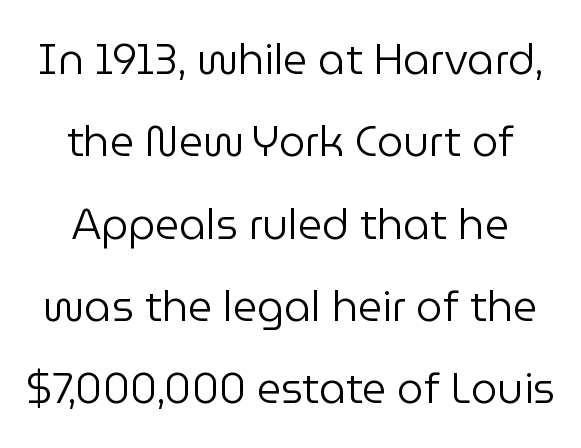
Q: Is the text bold? A: No.
Q: Is the text italic (slanted)? A: No, it is upright.
Q: Is the typeface a serif or a sans-serif typeface? A: Sans-serif.
Q: Is the text underlined? A: No.
Q: How is the paragraph aligned? A: Centered.
Q: Is the spacing between letters normal or unusually wide? A: Normal.
Q: Is the spacing between lines tight, normal or loose? A: Loose.
Q: Width (condensed, normal, or wide)? A: Normal.
Q: Stroke contrast? A: Low.
Q: x-height? A: Medium.
Q: Monospaced? A: No.
